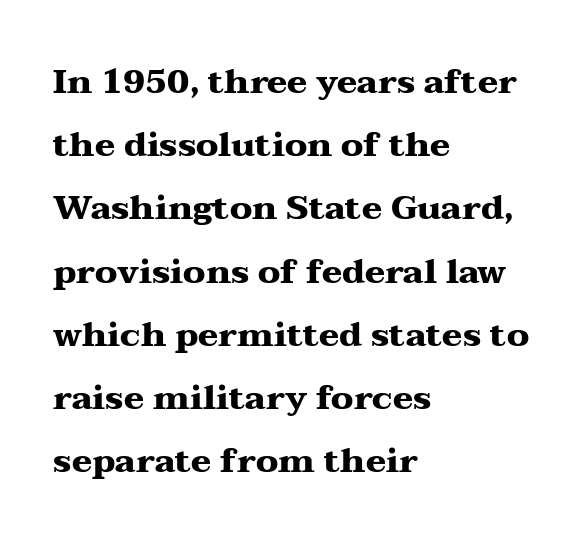
The glyphs are unaccompanied by any horizontal stroke below them. A typesetter would call this zero additional tracking. How heavy is the stroke? Heavy — this is a bold. This sample is left-justified, so line endings fall wherever the words run out. These lines are rendered in a variable-pitch font. The lettering stays uniformly vertical, giving the passage a roman look.
